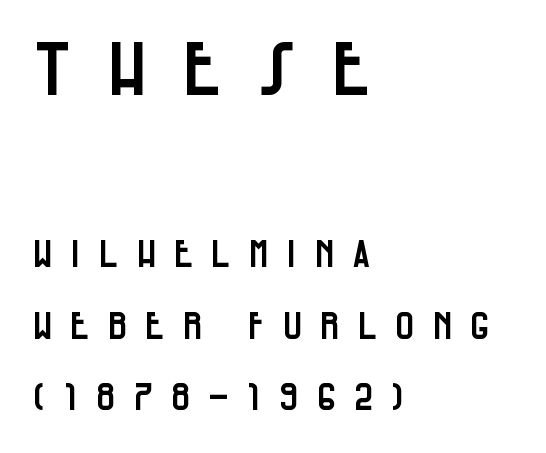
{"serif": "no", "italic": "no", "width": "condensed", "stroke_contrast": "low", "x_height": "large", "monospaced": "no", "underline": "no", "align": "left", "line_spacing": "loose", "line_spacing_ratio": 1.94, "letter_spacing": "wide", "letter_spacing_em": 0.45, "larger_block": "first", "size_ratio": 2.0, "glyph_px": 74}
